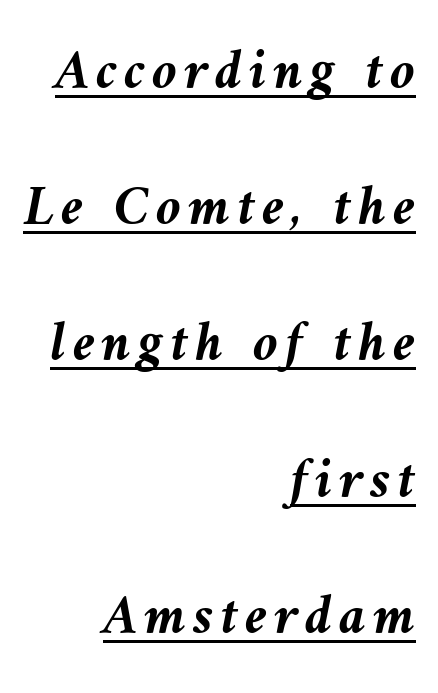
Q: Is the text bold? A: Yes.
Q: Is the text italic (slanted)? A: Yes, it leans left by about 10 degrees.
Q: Is the text underlined? A: Yes.
Q: How is the paragraph aligned? A: Right-aligned.
Q: Is the spacing between lines tight, normal or loose? A: Loose.
Q: Width (condensed, normal, or wide)? A: Normal.
Q: Stroke contrast? A: Medium.
Q: x-height? A: Medium.
Q: Monospaced? A: No.
